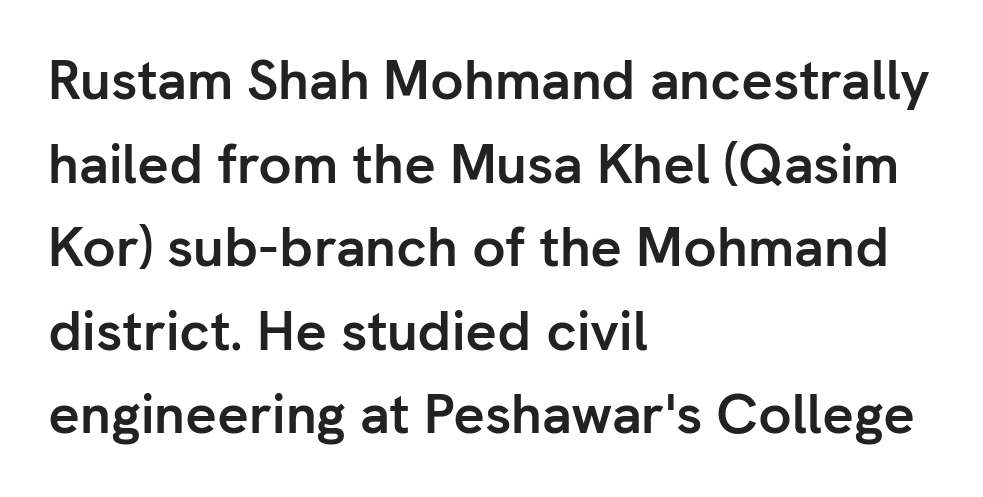
Q: Is the text bold? A: Yes.
Q: Is the text italic (slanted)? A: No, it is upright.
Q: Is the typeface a serif or a sans-serif typeface? A: Sans-serif.
Q: Is the text underlined? A: No.
Q: How is the paragraph aligned? A: Left-aligned.
Q: Is the spacing between letters normal or unusually wide? A: Normal.
Q: Is the spacing between lines tight, normal or loose? A: Normal.
Q: Width (condensed, normal, or wide)? A: Normal.
Q: Stroke contrast? A: Low.
Q: x-height? A: Medium.
Q: Monospaced? A: No.
